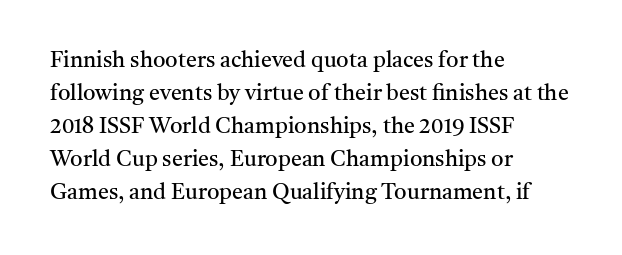
In terms of leading, this rendering sits right in the middle. Quick note: not italic, upright. Stems here are at most as thick as an everyday book face. Letter spacing: default.
